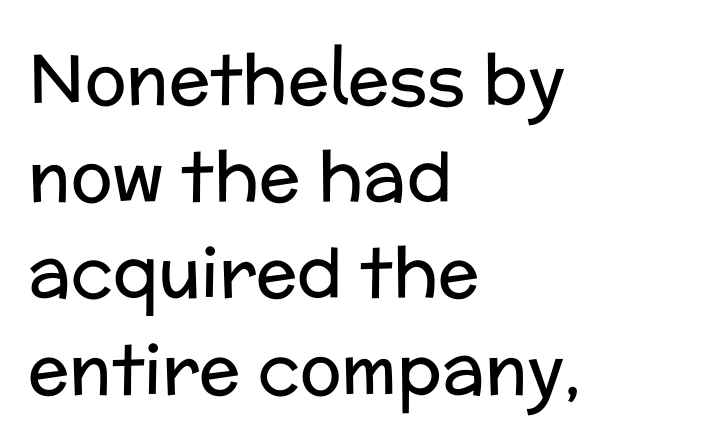
The image shows 69 px regular-weight sans-serif type, upright; set left-aligned, normal line spacing (1.4x), normal letter spacing, not underlined; low stroke contrast and a medium x-height.
